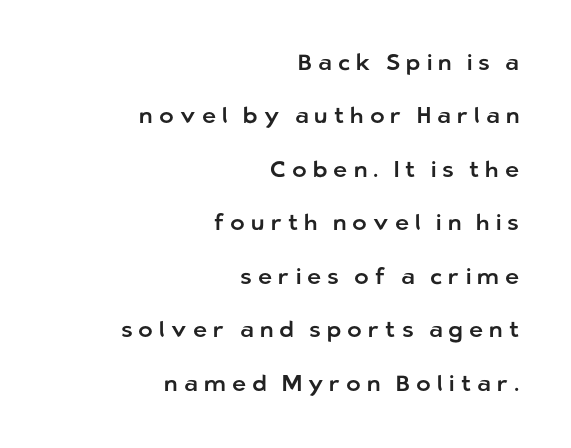
A student would call this right alignment; a typographer would say flush right, rag left. The type is letterspaced generously, with wide tracking. The glyphs are unaccompanied by any horizontal stroke below them. How would I describe the line gaps? Wide and relaxed.
